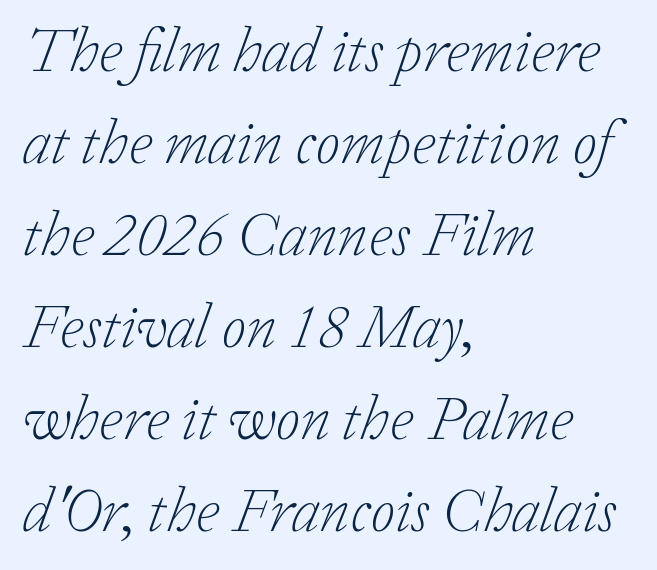
The image shows 63 px light serif type, italic (leaning right); set left-aligned, normal line spacing (1.46x), normal letter spacing, not underlined; low stroke contrast and a medium x-height.
